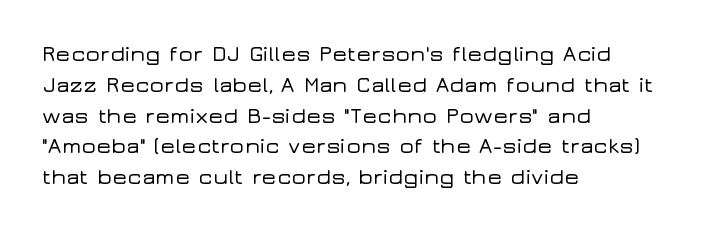
The image shows 22 px text type, upright; set left-aligned, normal line spacing (1.4x), normal letter spacing, not underlined.
